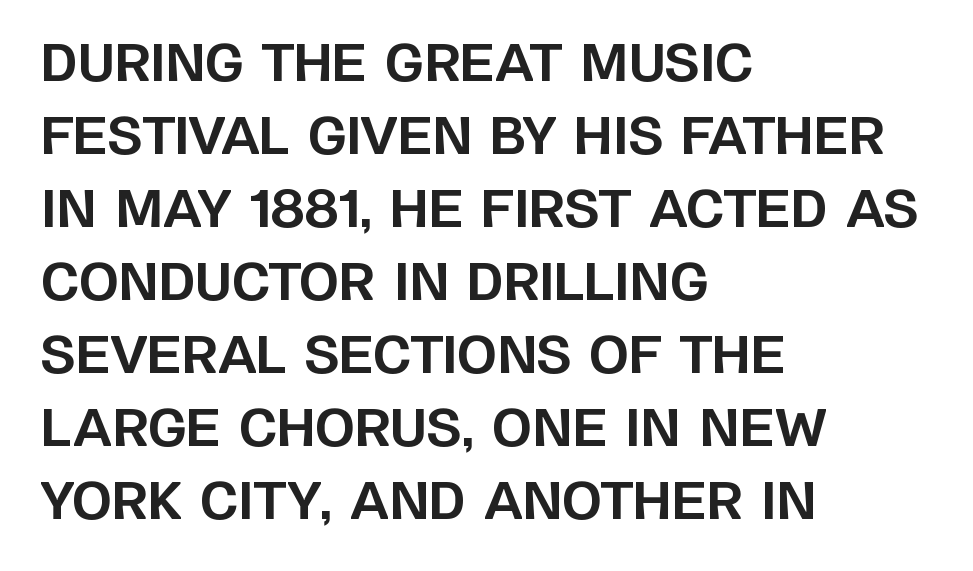
The image shows 51 px bold sans-serif type, upright; set left-aligned, normal line spacing (1.43x), normal letter spacing, not underlined; low stroke contrast and a large x-height.
